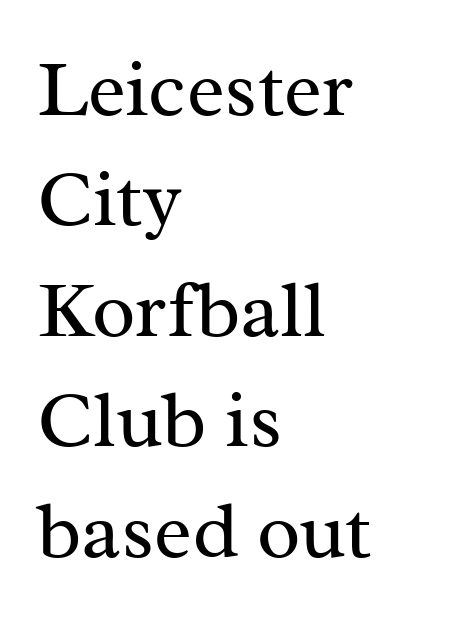
These lines sit exactly where default settings would place them. Do the characters align in a grid? No, the font is proportional. Type without underlining. Compared with a centered layout, this one pins lines to the left instead.
